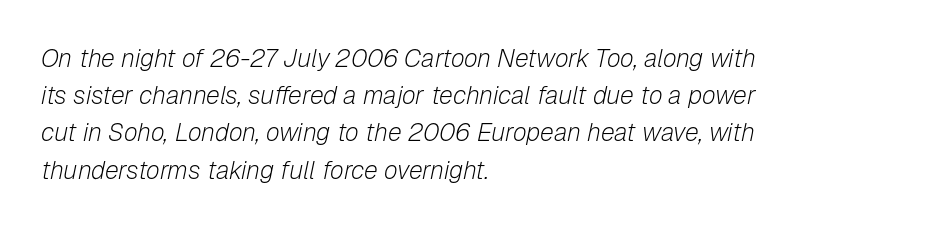
Q: Is the text bold? A: No.
Q: Is the text italic (slanted)? A: Yes, it leans right by about 12 degrees.
Q: Is the text underlined? A: No.
Q: How is the paragraph aligned? A: Left-aligned.
Q: Is the spacing between letters normal or unusually wide? A: Normal.
Q: Is the spacing between lines tight, normal or loose? A: Normal.
